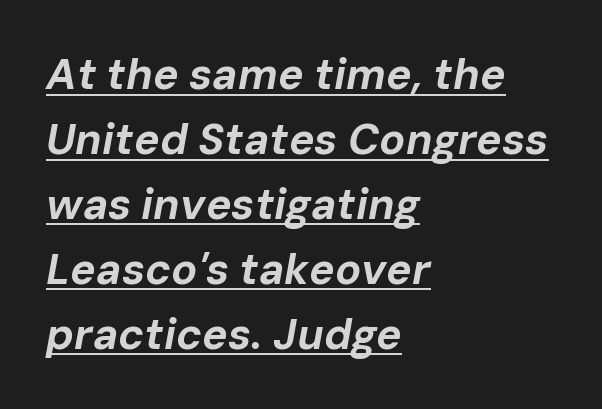
The image shows 43 px bold type, italic (leaning right); set left-aligned, normal line spacing (1.51x), normal letter spacing, underlined; low stroke contrast and a medium x-height.
